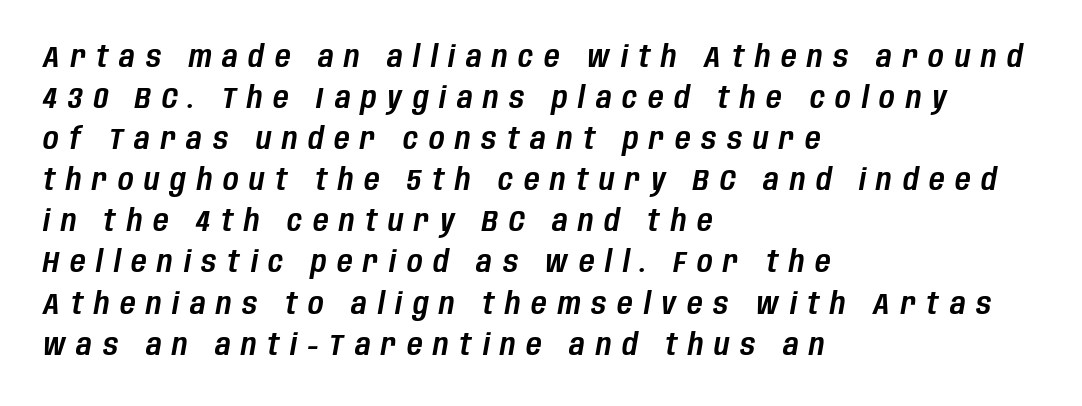
{"italic": "yes", "lean": "right", "slant_degrees": 10, "width": "condensed", "stroke_contrast": "low", "x_height": "large", "monospaced": "no", "underline": "no", "align": "left", "line_spacing": "normal", "line_spacing_ratio": 1.37, "letter_spacing": "wide", "letter_spacing_em": 0.36, "glyph_px": 30}
